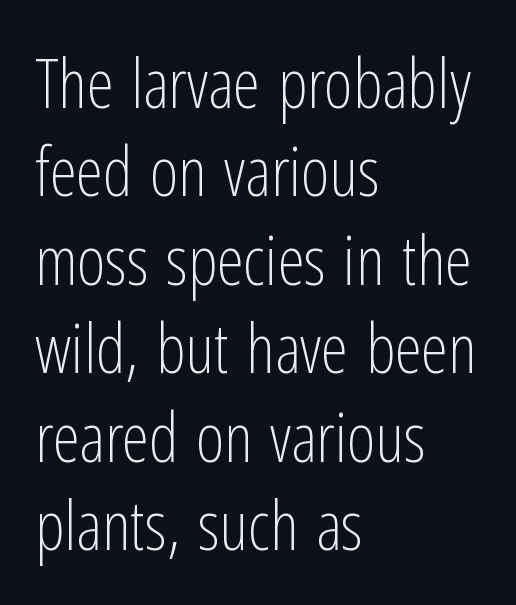
{"serif": "no", "italic": "no", "bold": "no", "weight": "light", "width": "condensed", "stroke_contrast": "low", "x_height": "medium", "monospaced": "no", "underline": "no", "align": "left", "line_spacing": "normal", "line_spacing_ratio": 1.3, "letter_spacing": "normal", "letter_spacing_em": 0.0, "glyph_px": 68}
